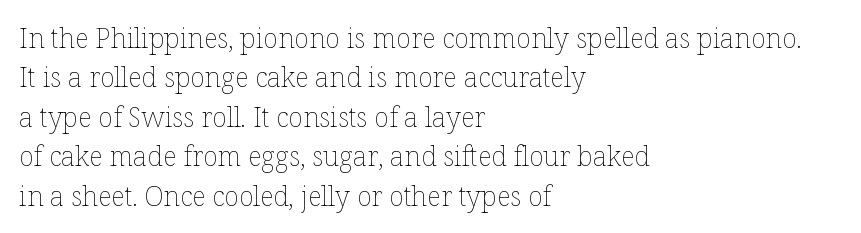
The image shows 27 px text type, upright; set left-aligned, normal line spacing (1.46x), normal letter spacing, not underlined.
